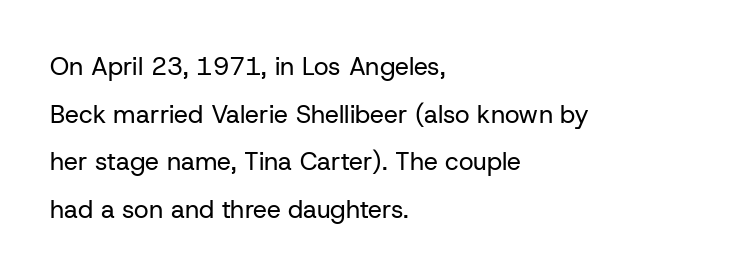
{"italic": "no", "bold": "no", "underline": "no", "align": "left", "line_spacing": "loose", "line_spacing_ratio": 1.91, "letter_spacing": "normal", "letter_spacing_em": 0.0, "glyph_px": 25}
